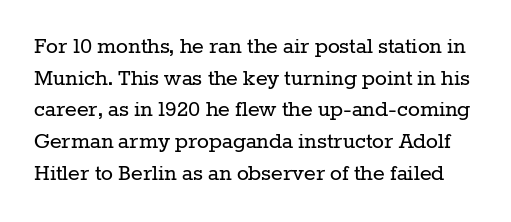
On a weight scale, this lands at 450 or below. The leading is moderate, giving the passage an even texture. Characters remain perfectly vertical along every line. The passage shown is not underscored anywhere. You could call the tracking neutral — neither tight nor loose.
